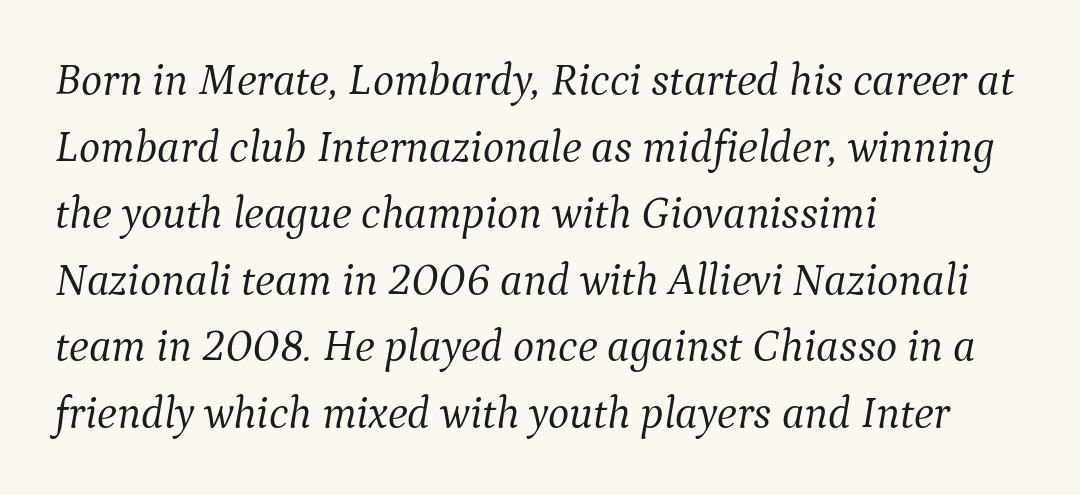
The image shows 45 px light serif type, italic (leaning right); set left-aligned, normal line spacing (1.48x), normal letter spacing, not underlined; medium stroke contrast and a medium x-height.
